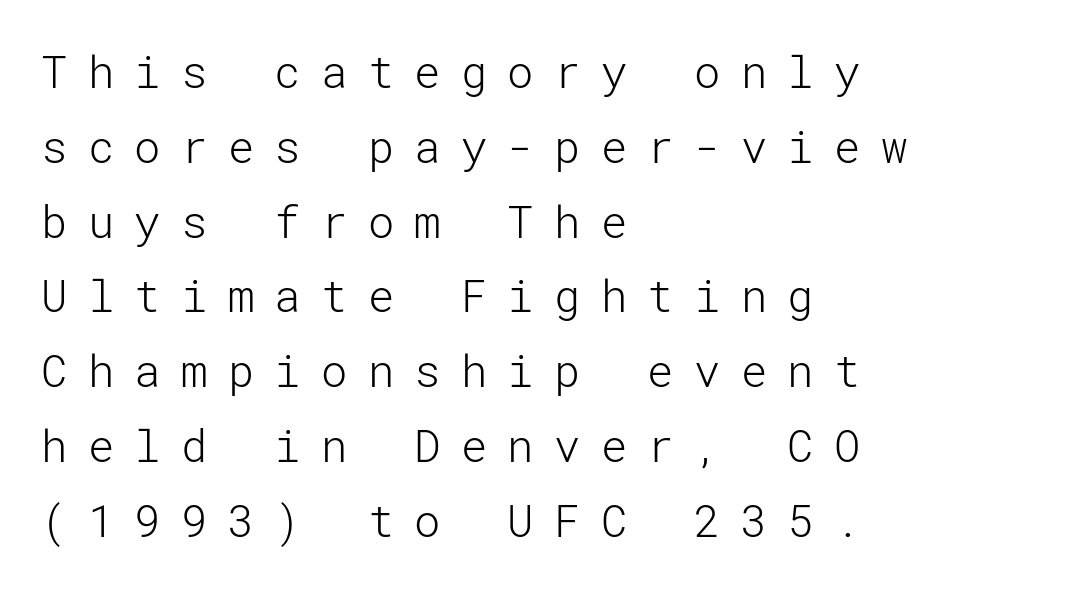
Q: Is the text bold? A: No.
Q: Is the text italic (slanted)? A: No, it is upright.
Q: Is the typeface a serif or a sans-serif typeface? A: Sans-serif.
Q: Is the text underlined? A: No.
Q: How is the paragraph aligned? A: Left-aligned.
Q: Is the spacing between letters normal or unusually wide? A: Unusually wide.
Q: Is the spacing between lines tight, normal or loose? A: Normal.
Q: Width (condensed, normal, or wide)? A: Normal.
Q: Stroke contrast? A: Low.
Q: x-height? A: Medium.
